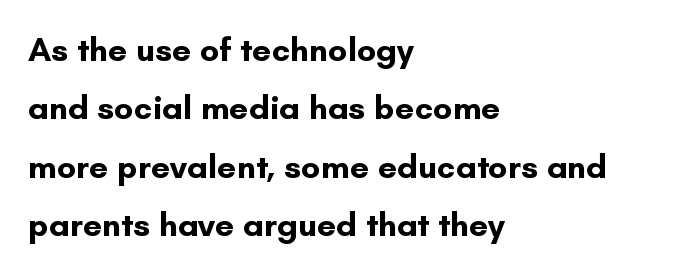
{"serif": "no", "italic": "no", "bold": "yes", "weight": "bold", "width": "normal", "stroke_contrast": "low", "x_height": "small", "monospaced": "no", "underline": "no", "align": "left", "line_spacing_ratio": 1.72, "letter_spacing": "normal", "letter_spacing_em": 0.0, "glyph_px": 34}
